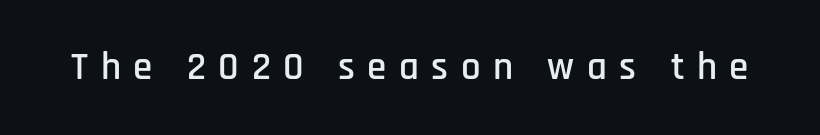
The image shows 39 px condensed sans-serif type, upright; set unusually wide letter spacing (+0.32 em), not underlined; low stroke contrast and a large x-height.
